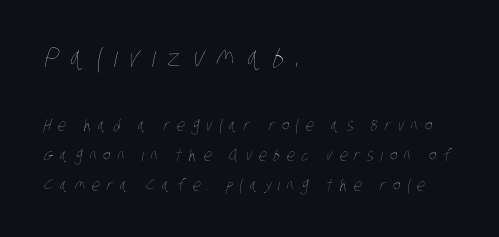
{"bold": "no", "weight": "thin", "width": "condensed", "stroke_contrast": "low", "x_height": "large", "monospaced": "no", "underline": "no", "align": "left", "line_spacing_ratio": 1.86, "letter_spacing": "wide", "letter_spacing_em": 0.43, "larger_block": "first", "size_ratio": 1.75, "glyph_px": 28}
